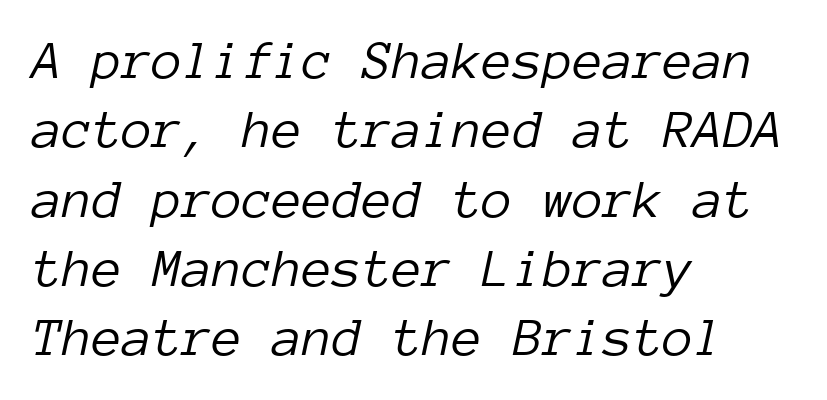
Q: Is the text bold? A: No.
Q: Is the text italic (slanted)? A: Yes, it leans right by about 12 degrees.
Q: Is the text underlined? A: No.
Q: How is the paragraph aligned? A: Left-aligned.
Q: Is the spacing between letters normal or unusually wide? A: Normal.
Q: Is the spacing between lines tight, normal or loose? A: Normal.
Q: Width (condensed, normal, or wide)? A: Normal.
Q: Stroke contrast? A: Low.
Q: x-height? A: Medium.
Q: Monospaced? A: Yes.
